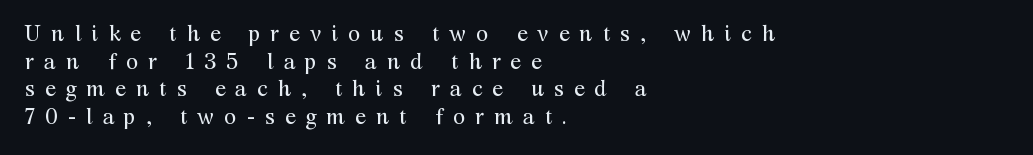
This is the regular roman posture of the typeface. Does the copy run flush right? No — it runs flush left. Anything drawn beneath the words? Only blank space. A typesetter would call this heavily tracked-out type.
